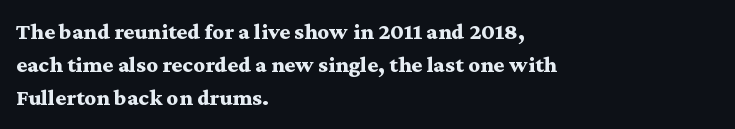
The image shows 23 px bold type, upright; set left-aligned, normal line spacing (1.44x), normal letter spacing, not underlined.
